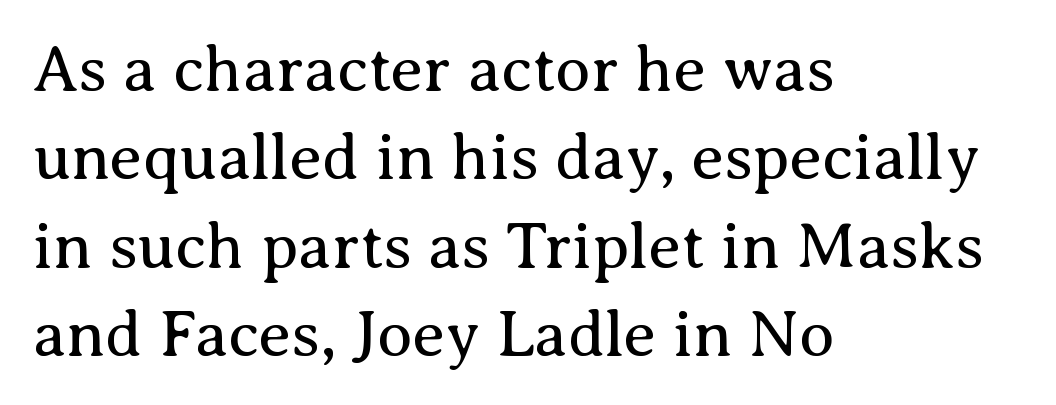
{"serif": "yes", "italic": "no", "bold": "no", "weight": "regular", "width": "normal", "stroke_contrast": "medium", "x_height": "medium", "monospaced": "no", "underline": "no", "align": "left", "line_spacing": "normal", "line_spacing_ratio": 1.36, "letter_spacing": "normal", "letter_spacing_em": 0.0, "glyph_px": 65}
